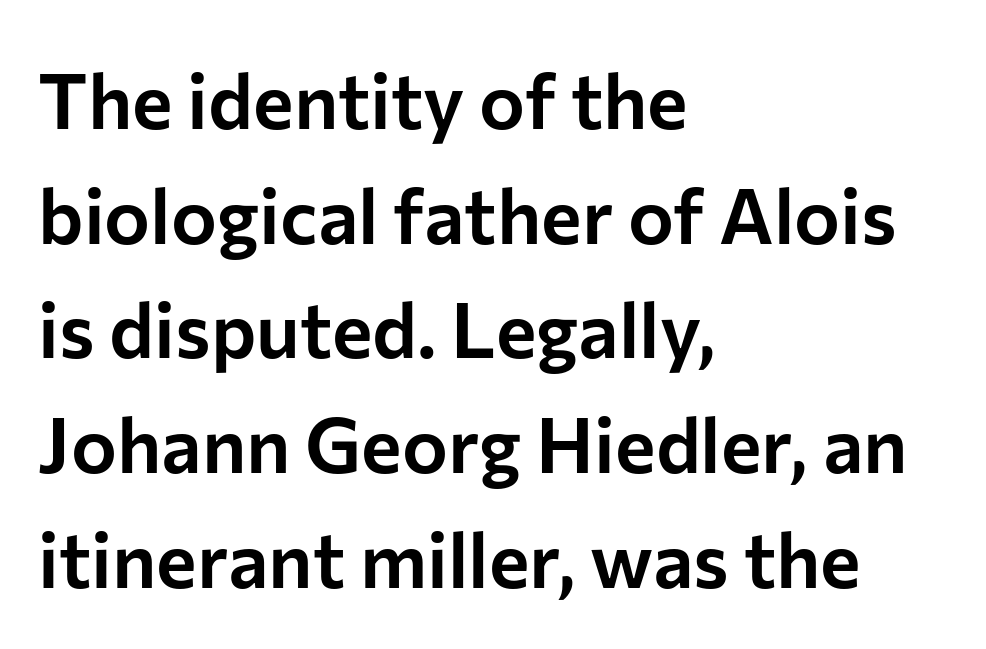
The compositor pushed each line to the left boundary. Type without underlining. Characters remain perfectly vertical along every line. Interline gaps are of average width in this sample. Nothing sits at the stroke ends, so this counts as sans-serif.
